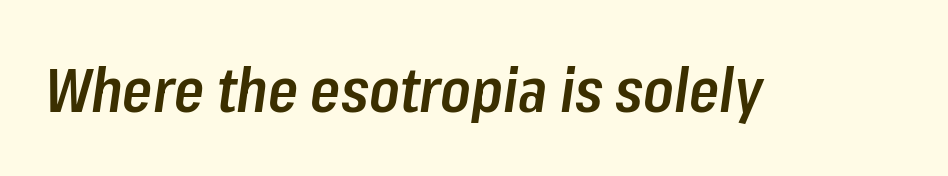
{"italic": "yes", "lean": "right", "slant_degrees": 8, "bold": "semi", "weight": "semibold", "width": "condensed", "stroke_contrast": "low", "x_height": "medium", "monospaced": "no", "underline": "no", "letter_spacing": "normal", "letter_spacing_em": 0.0, "glyph_px": 61}
